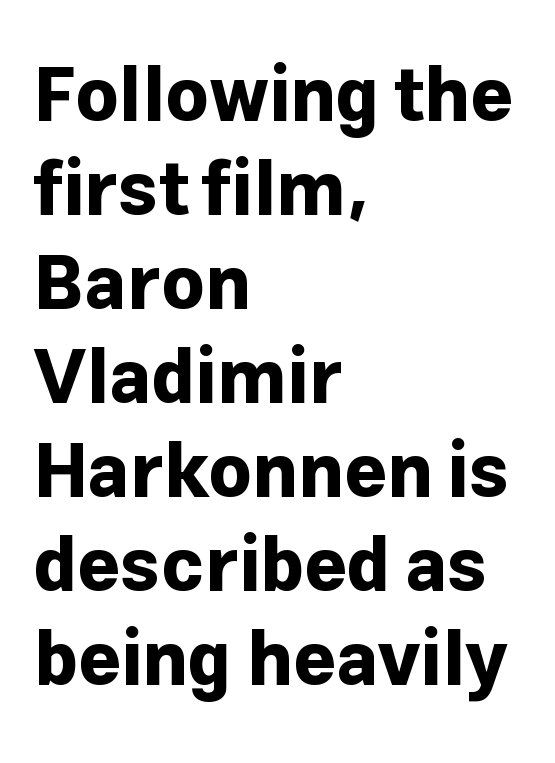
Q: Is the text bold? A: Yes.
Q: Is the text italic (slanted)? A: No, it is upright.
Q: Is the typeface a serif or a sans-serif typeface? A: Sans-serif.
Q: Is the text underlined? A: No.
Q: How is the paragraph aligned? A: Left-aligned.
Q: Is the spacing between letters normal or unusually wide? A: Normal.
Q: Is the spacing between lines tight, normal or loose? A: Normal.
Q: Width (condensed, normal, or wide)? A: Normal.
Q: Stroke contrast? A: Low.
Q: x-height? A: Medium.
Q: Monospaced? A: No.
